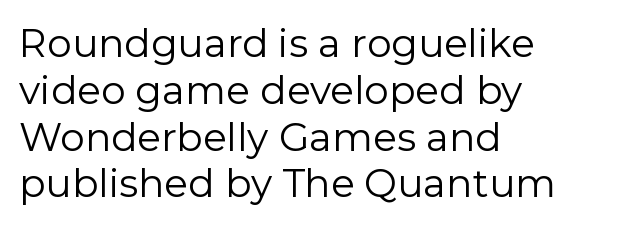
Q: Is the text bold? A: No.
Q: Is the text italic (slanted)? A: No, it is upright.
Q: Is the typeface a serif or a sans-serif typeface? A: Sans-serif.
Q: Is the text underlined? A: No.
Q: How is the paragraph aligned? A: Left-aligned.
Q: Is the spacing between letters normal or unusually wide? A: Normal.
Q: Width (condensed, normal, or wide)? A: Normal.
Q: Stroke contrast? A: Low.
Q: x-height? A: Medium.
Q: Monospaced? A: No.
